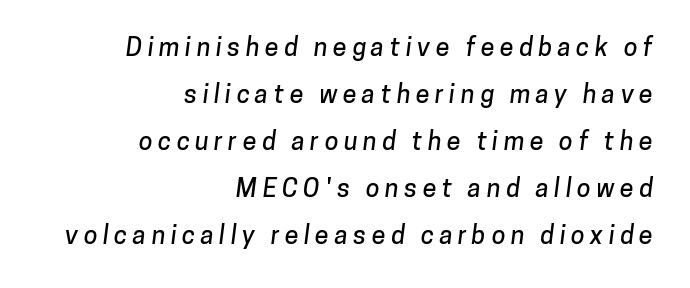
The image shows 25 px text type; set right-aligned, line spacing 1.88x, unusually wide letter spacing (+0.22 em), not underlined.
